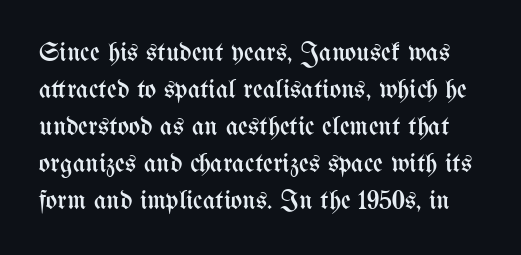
Students, observe: this is what conventionally led text looks like. Rule under the text: the space is simply empty. The letterforms sit shoulder to shoulder at normal distance. The letters look calm and open, with moderate or lighter stems. The lettering holds an erect, upright posture throughout.
